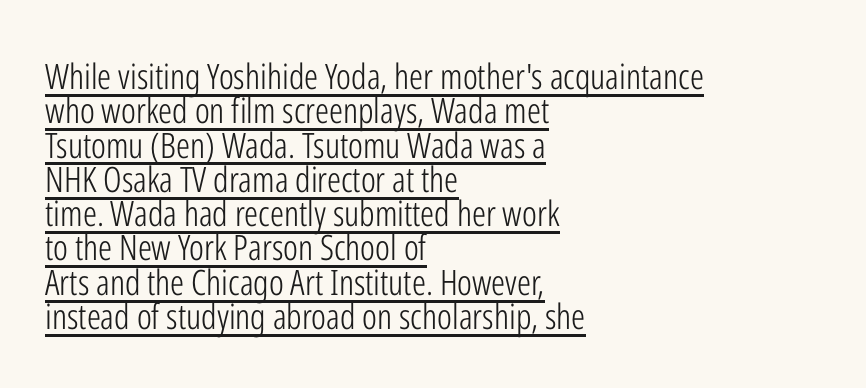
Underline: present. Posture: upright roman. This sample uses a sans-serif face. Counters stay open thanks to moderate or lighter strokes. The passage shown has conventional tracking throughout. Compared with a centered layout, this one pins lines to the left instead.
